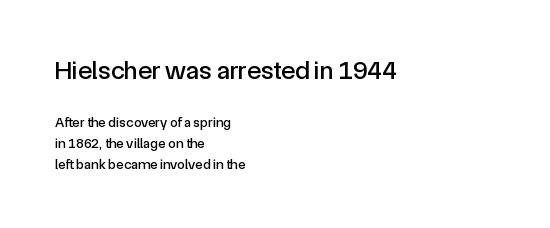
{"italic": "no", "underline": "no", "align": "left", "line_spacing": "normal", "line_spacing_ratio": 1.48, "letter_spacing": "normal", "letter_spacing_em": 0.0, "larger_block": "first", "size_ratio": 1.86, "glyph_px": 26}
